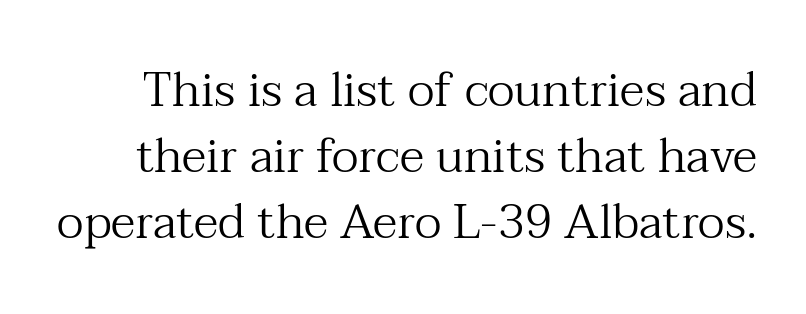
{"serif": "yes", "italic": "no", "bold": "no", "weight": "regular", "width": "normal", "stroke_contrast": "medium", "x_height": "medium", "monospaced": "no", "underline": "no", "line_spacing": "normal", "line_spacing_ratio": 1.38, "letter_spacing": "normal", "letter_spacing_em": 0.0, "glyph_px": 48}
